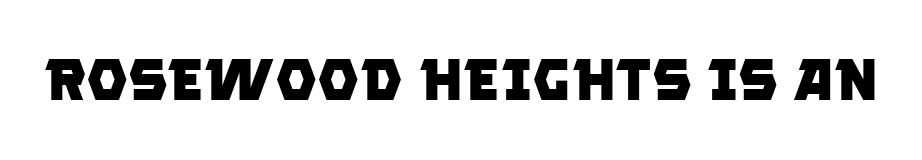
The type is set solid horizontally, with unmodified tracking. Type without underlining. You could not count columns in this text — the font is proportionally spaced. The rendering uses a bold face; every stroke is thick and dark.
